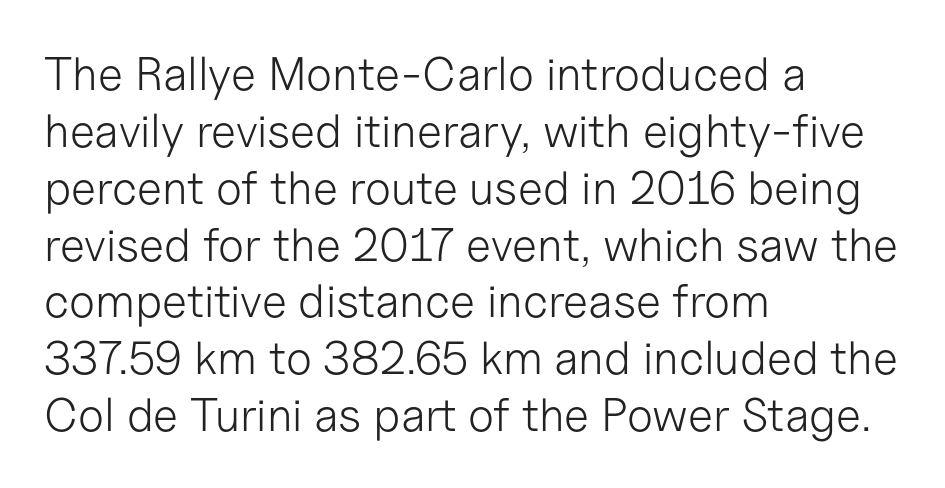
The image shows 47 px light sans-serif type, upright; set left-aligned, line spacing 1.21x, normal letter spacing, not underlined; low stroke contrast and a medium x-height.
